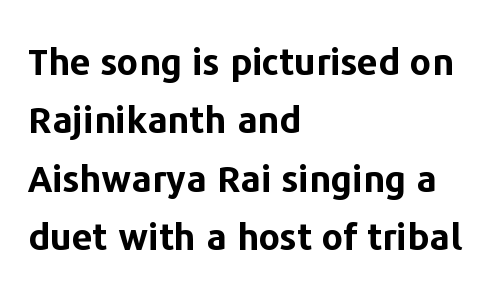
The image shows 37 px bold sans-serif type, upright; set left-aligned, normal line spacing (1.58x), normal letter spacing, not underlined; low stroke contrast and a medium x-height.
